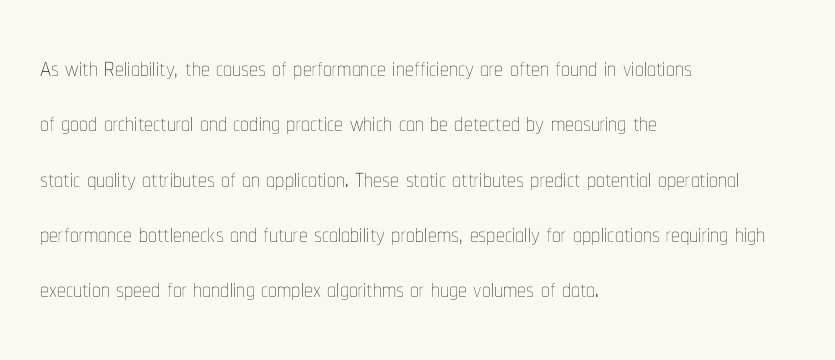
Default kerning and tracking; the words read as compact shapes. A light-to-regular cut is what we see here. This sample is left-justified, so line endings fall wherever the words run out. Character widths vary here, with narrow letters taking less room than wide ones. The lettering stays uniformly vertical, giving the passage a roman look. This sample keeps an unexceptional amount of space between lines.
